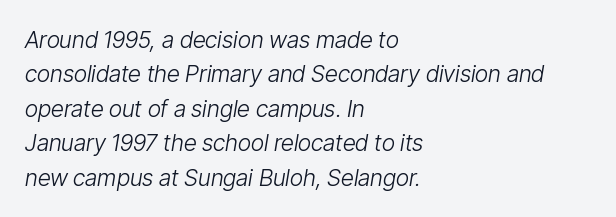
{"italic": "yes", "lean": "right", "slant_degrees": 9, "bold": "no", "underline": "no", "align": "left", "line_spacing": "normal", "line_spacing_ratio": 1.5, "letter_spacing": "normal", "letter_spacing_em": 0.0, "glyph_px": 23}
